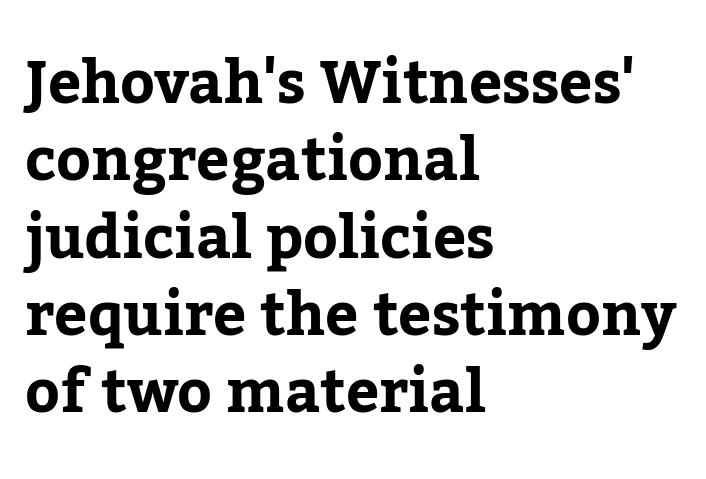
Q: Is the text bold? A: Yes.
Q: Is the text italic (slanted)? A: No, it is upright.
Q: Is the typeface a serif or a sans-serif typeface? A: Serif.
Q: Is the text underlined? A: No.
Q: How is the paragraph aligned? A: Left-aligned.
Q: Is the spacing between letters normal or unusually wide? A: Normal.
Q: Is the spacing between lines tight, normal or loose? A: Normal.
Q: Width (condensed, normal, or wide)? A: Normal.
Q: Stroke contrast? A: Low.
Q: x-height? A: Medium.
Q: Monospaced? A: No.
